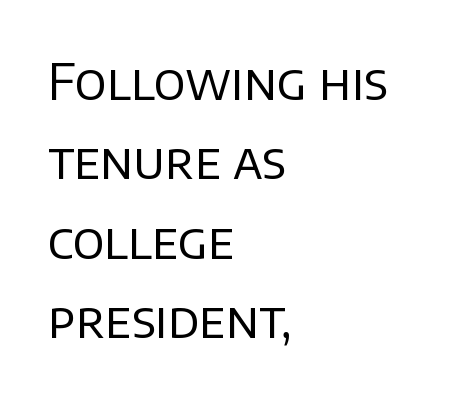
You can tell from the bare stems that sans-serif type was used. Note the varied advance widths — an 'i' is clearly narrower than an 'm'. Words appear dense and cohesive because spacing is normal. A normal amount of white space separates one row of letters from the next.
